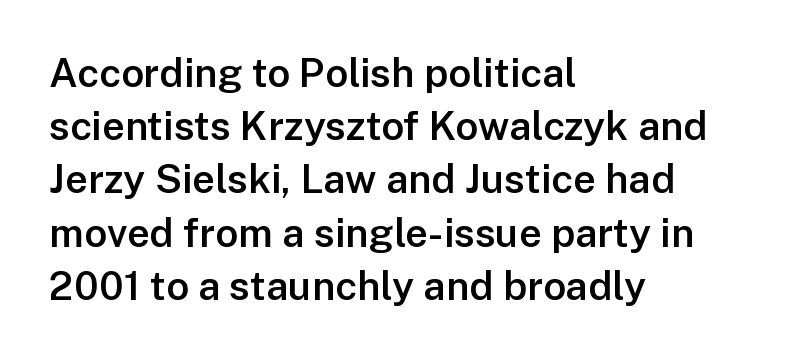
Q: Is the text bold? A: Semi-bold.
Q: Is the text italic (slanted)? A: No, it is upright.
Q: Is the typeface a serif or a sans-serif typeface? A: Sans-serif.
Q: Is the text underlined? A: No.
Q: How is the paragraph aligned? A: Left-aligned.
Q: Is the spacing between letters normal or unusually wide? A: Normal.
Q: Is the spacing between lines tight, normal or loose? A: Normal.
Q: Width (condensed, normal, or wide)? A: Normal.
Q: Stroke contrast? A: Low.
Q: x-height? A: Medium.
Q: Monospaced? A: No.
